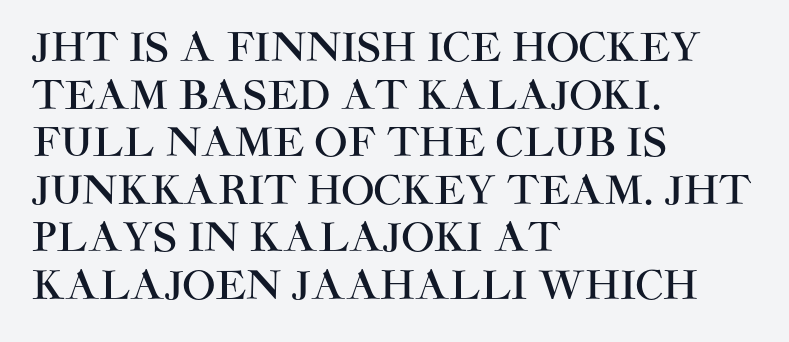
Q: Is the text italic (slanted)? A: No, it is upright.
Q: Is the typeface a serif or a sans-serif typeface? A: Sans-serif.
Q: Is the text underlined? A: No.
Q: How is the paragraph aligned? A: Left-aligned.
Q: Is the spacing between letters normal or unusually wide? A: Normal.
Q: Width (condensed, normal, or wide)? A: Normal.
Q: Stroke contrast? A: High.
Q: x-height? A: Large.
Q: Monospaced? A: No.
